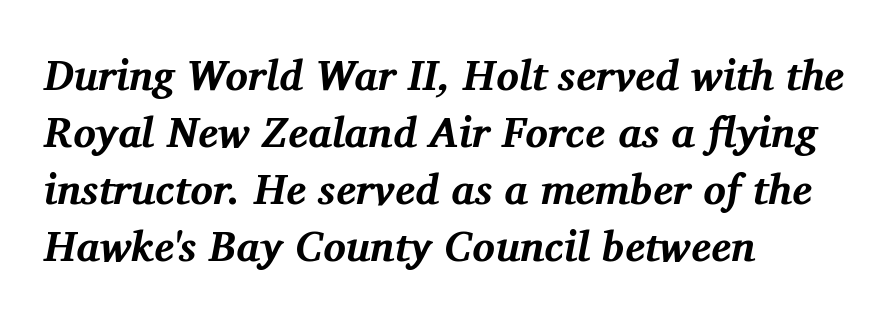
{"serif": "yes", "italic": "yes", "lean": "right", "slant_degrees": 11, "bold": "yes", "weight": "bold", "width": "normal", "stroke_contrast": "medium", "x_height": "medium", "monospaced": "no", "underline": "no", "align": "left", "line_spacing": "normal", "line_spacing_ratio": 1.36, "letter_spacing": "normal", "letter_spacing_em": 0.0, "glyph_px": 42}
